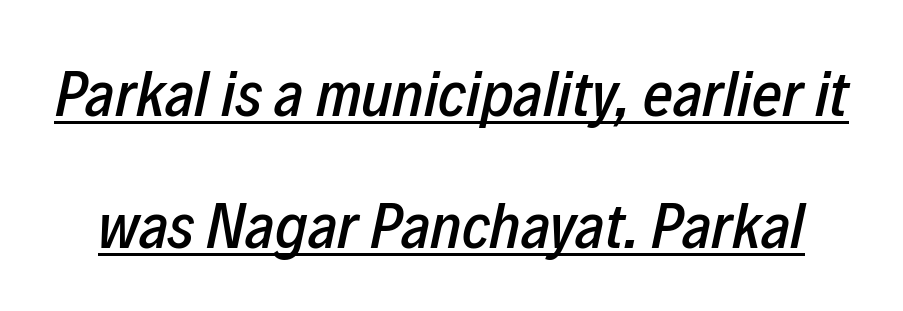
Q: Is the text italic (slanted)? A: Yes, it leans right by about 12 degrees.
Q: Is the text underlined? A: Yes.
Q: Is the spacing between letters normal or unusually wide? A: Normal.
Q: Is the spacing between lines tight, normal or loose? A: Loose.
Q: Width (condensed, normal, or wide)? A: Condensed.
Q: Stroke contrast? A: Low.
Q: x-height? A: Medium.
Q: Monospaced? A: No.
